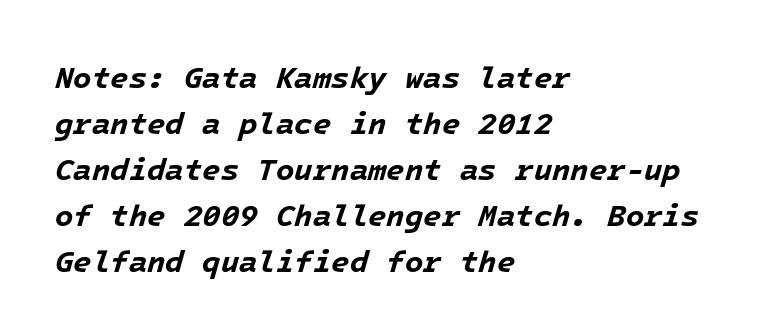
Q: Is the text bold? A: Yes.
Q: Is the text italic (slanted)? A: Yes, it leans right by about 16 degrees.
Q: Is the text underlined? A: No.
Q: How is the paragraph aligned? A: Left-aligned.
Q: Is the spacing between letters normal or unusually wide? A: Normal.
Q: Is the spacing between lines tight, normal or loose? A: Normal.
Q: Width (condensed, normal, or wide)? A: Normal.
Q: Stroke contrast? A: Low.
Q: x-height? A: Medium.
